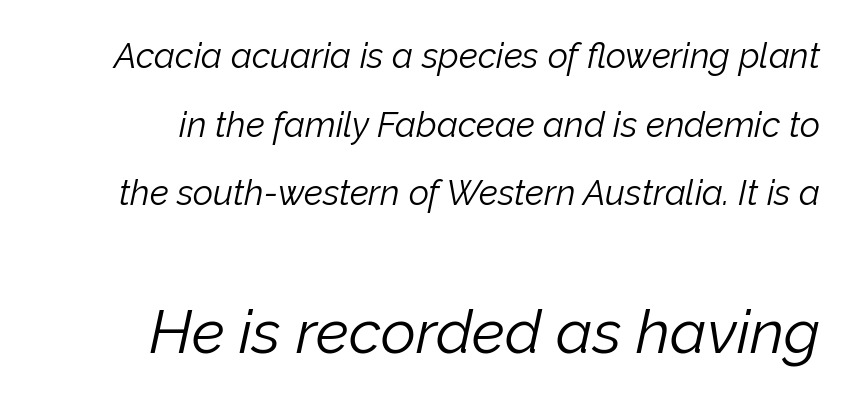
The image shows 61 px light type, italic (leaning right); set right-aligned, loose line spacing (1.96x), normal letter spacing, not underlined; the second (bottom) block is 1.74x larger; low stroke contrast and a medium x-height.
